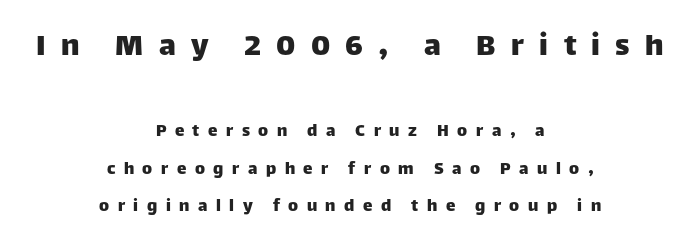
{"serif": "no", "italic": "no", "width": "normal", "stroke_contrast": "low", "x_height": "large", "monospaced": "no", "underline": "no", "align": "center", "line_spacing": "loose", "line_spacing_ratio": 1.95, "letter_spacing": "wide", "letter_spacing_em": 0.45, "larger_block": "first", "size_ratio": 1.79, "glyph_px": 34}
